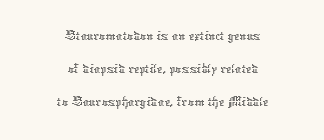
The image shows 31 px thin type, upright; set centered, tight line spacing (1.07x), normal letter spacing, not underlined; low stroke contrast and a medium x-height.
